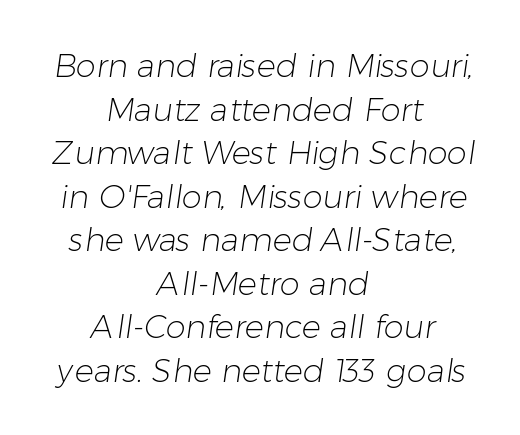
{"serif": "no", "bold": "no", "weight": "light", "width": "normal", "stroke_contrast": "low", "x_height": "medium", "monospaced": "no", "underline": "no", "align": "center", "line_spacing": "normal", "line_spacing_ratio": 1.36, "letter_spacing": "normal", "letter_spacing_em": 0.0, "glyph_px": 32}
